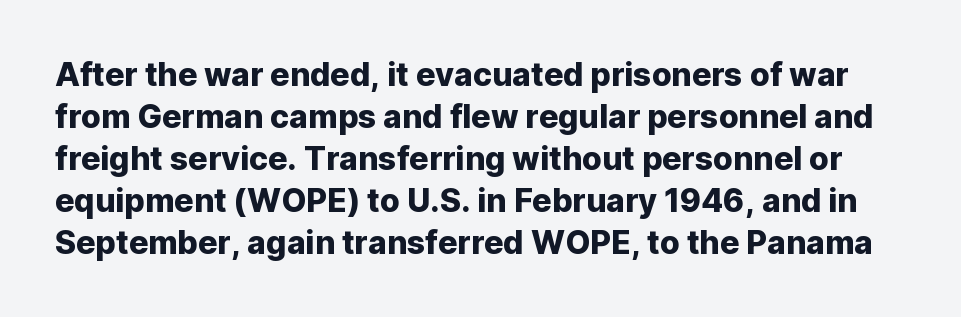
{"serif": "no", "italic": "no", "width": "normal", "stroke_contrast": "low", "x_height": "medium", "monospaced": "no", "underline": "no", "line_spacing": "normal", "line_spacing_ratio": 1.31, "letter_spacing": "normal", "letter_spacing_em": 0.0, "glyph_px": 32}
